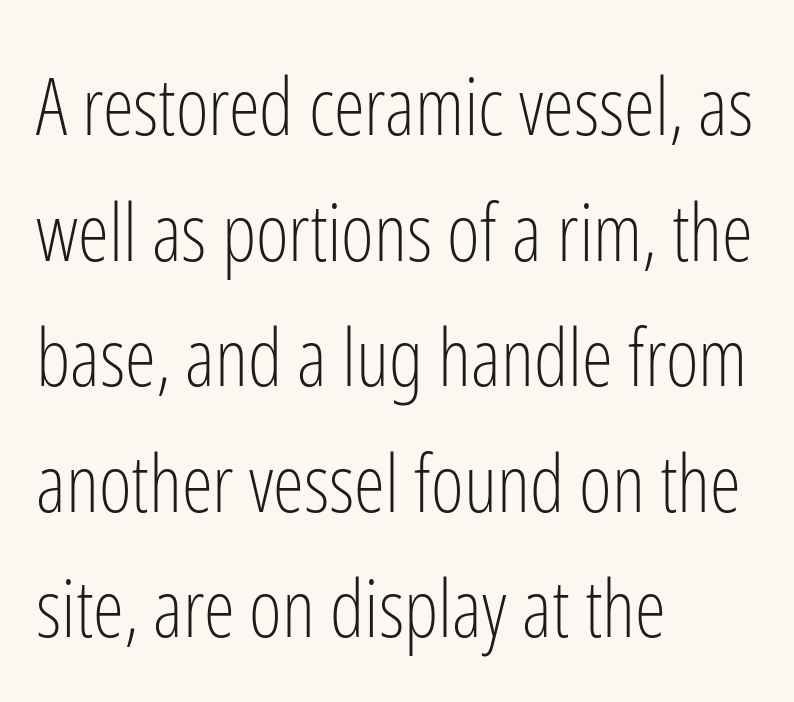
A roman cut, with each character standing at attention. Short and long lines alike share a common starting point at left. Each row of text sits above clean, open space. A typesetter would call this leading conventional body-copy spacing. Vertical stems look standard width or narrower in stroke. The letters advance in unequal steps, a hallmark of proportional type.
